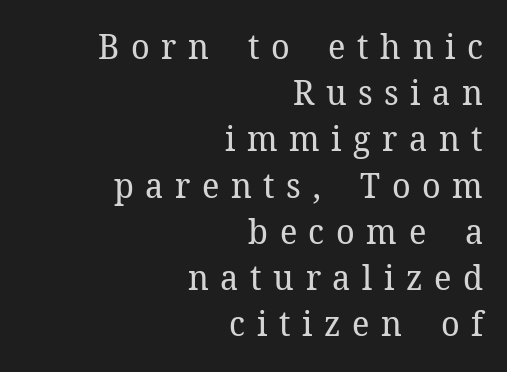
The image shows 35 px regular-weight serif type, upright; set right-aligned, normal line spacing (1.32x), unusually wide letter spacing (+0.33 em), not underlined; low stroke contrast and a medium x-height.
